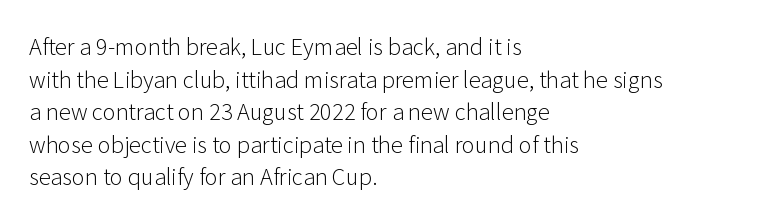
Q: Is the text bold? A: No.
Q: Is the text italic (slanted)? A: No, it is upright.
Q: Is the text underlined? A: No.
Q: How is the paragraph aligned? A: Left-aligned.
Q: Is the spacing between letters normal or unusually wide? A: Normal.
Q: Is the spacing between lines tight, normal or loose? A: Normal.
